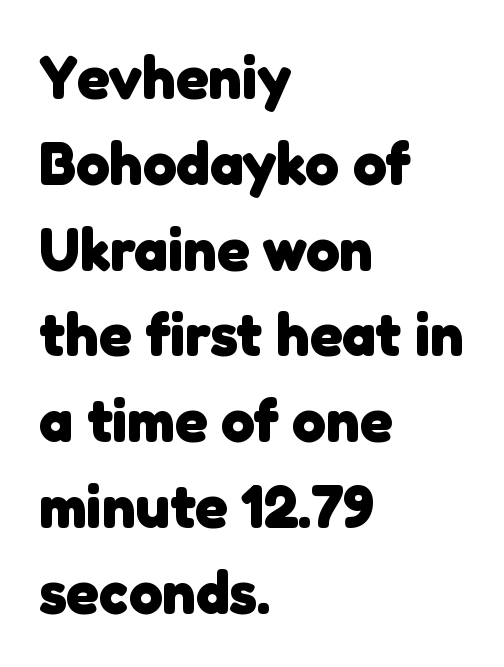
The image shows 60 px heavy sans-serif type; set left-aligned, normal line spacing (1.43x), normal letter spacing, not underlined; low stroke contrast and a medium x-height.
